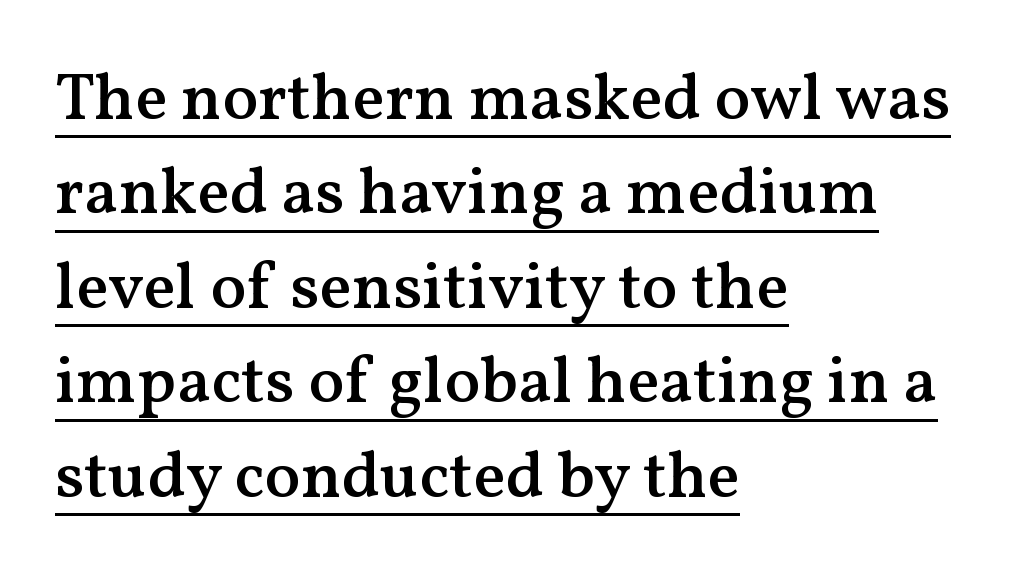
The image shows 67 px semibold serif type, upright; set left-aligned, normal line spacing (1.41x), normal letter spacing, underlined; medium stroke contrast and a medium x-height.
